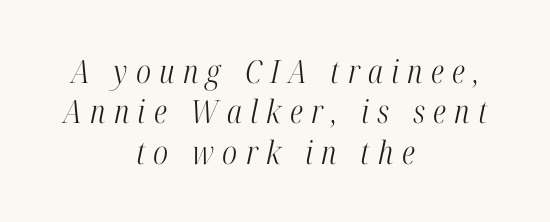
Q: Is the text bold? A: No.
Q: Is the text italic (slanted)? A: Yes, it leans right by about 12 degrees.
Q: Is the typeface a serif or a sans-serif typeface? A: Serif.
Q: Is the text underlined? A: No.
Q: How is the paragraph aligned? A: Centered.
Q: Is the spacing between letters normal or unusually wide? A: Unusually wide.
Q: Is the spacing between lines tight, normal or loose? A: Normal.
Q: Width (condensed, normal, or wide)? A: Condensed.
Q: Stroke contrast? A: High.
Q: x-height? A: Medium.
Q: Monospaced? A: No.
